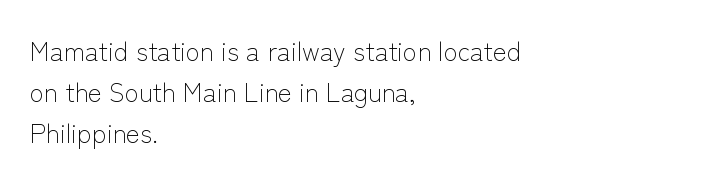
Q: Is the text bold? A: No.
Q: Is the text italic (slanted)? A: No, it is upright.
Q: Is the text underlined? A: No.
Q: How is the paragraph aligned? A: Left-aligned.
Q: Is the spacing between letters normal or unusually wide? A: Normal.
Q: Is the spacing between lines tight, normal or loose? A: Normal.
